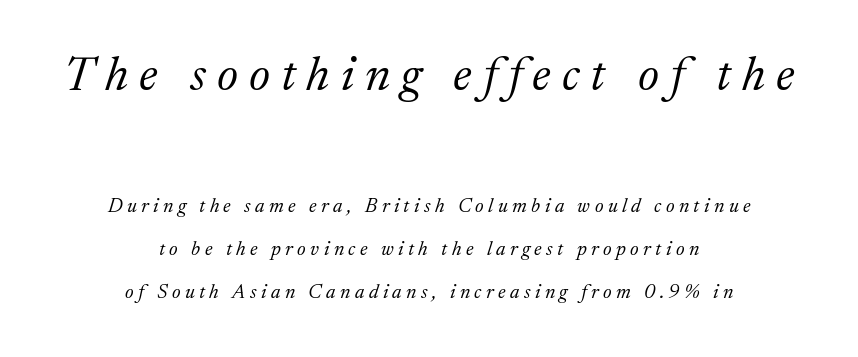
The lines are spread far apart with generous leading. Caption: face not bold, strokes unweighted. The setting favours the middle, as headings and verse often do. Glance below the letters and you will spot only blank space. Does the type have serifs? Yes, each stem ends in a small foot. Rendered with sloped, italic letterforms.
